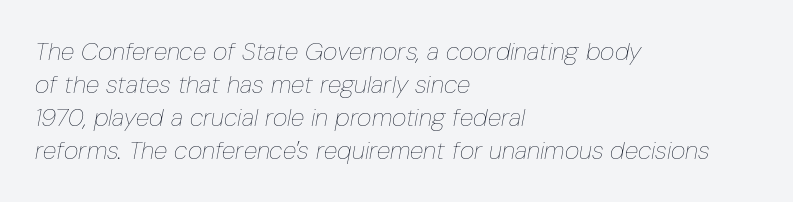
The letterforms sit shoulder to shoulder at normal distance. The specimen reads as italic at a glance. Is this a heavy cut? Hardly; it is regular or lighter. No word sits above an underline. Whoever set this chose a conventional vertical rhythm.
